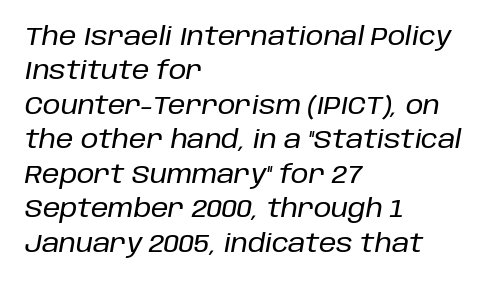
Q: Is the text italic (slanted)? A: Yes, it leans right by about 10 degrees.
Q: Is the text underlined? A: No.
Q: How is the paragraph aligned? A: Left-aligned.
Q: Is the spacing between letters normal or unusually wide? A: Normal.
Q: Is the spacing between lines tight, normal or loose? A: Normal.
